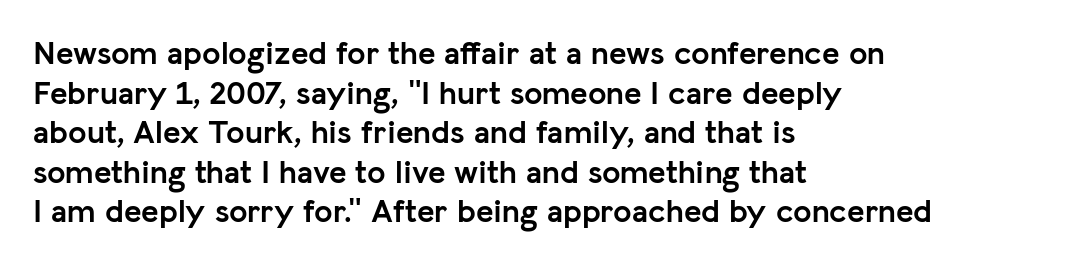
Underlining? Definitely not there. The rendering shows plain stroke endings on the letterforms — a sans-serif design. The face used here is proportionally spaced, like ordinary book or web type. You can tell it's not italic because the verticals are truly vertical.
